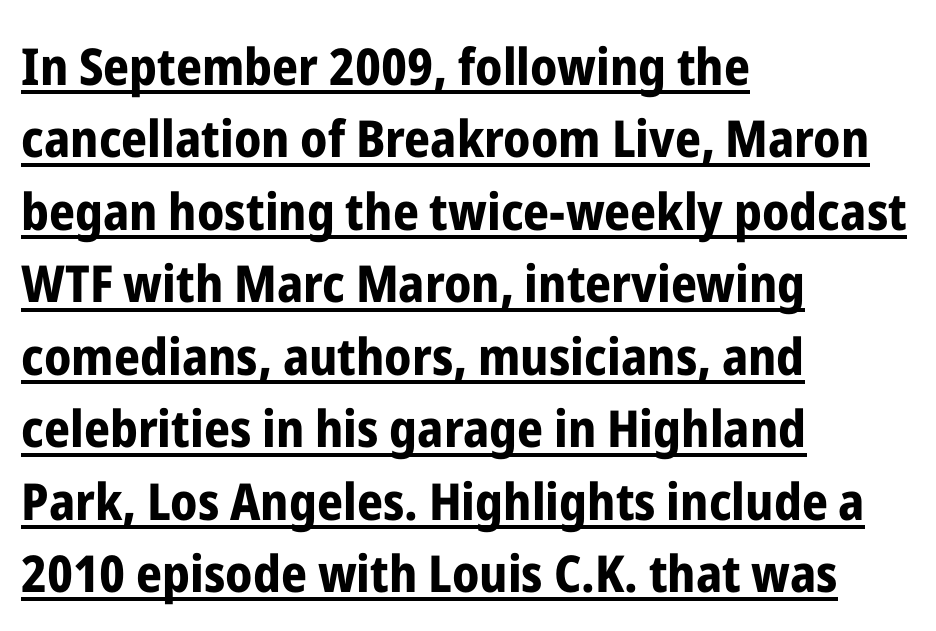
{"serif": "no", "italic": "no", "bold": "yes", "weight": "bold", "width": "condensed", "stroke_contrast": "low", "x_height": "medium", "monospaced": "no", "underline": "yes", "align": "left", "line_spacing": "normal", "line_spacing_ratio": 1.42, "letter_spacing": "normal", "letter_spacing_em": 0.0, "glyph_px": 51}
